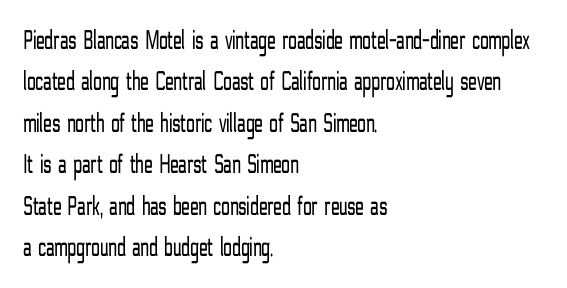
The image shows 28 px light, condensed sans-serif type, upright; set left-aligned, normal line spacing (1.48x), normal letter spacing, not underlined; low stroke contrast and a medium x-height.
